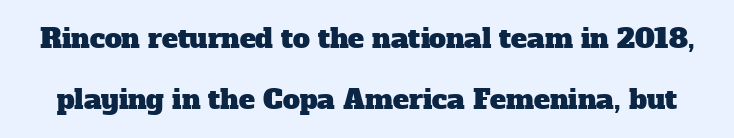
The image shows 27 px text type; set loose line spacing (2.25x), normal letter spacing, not underlined.
